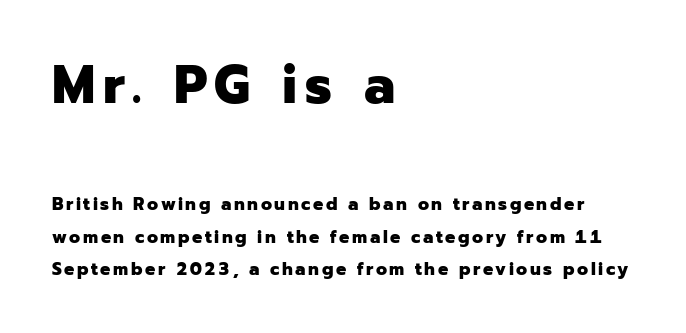
The image shows 54 px heavy sans-serif type, upright; set left-aligned, line spacing 1.81x, not underlined; the first (top) block is 3.0x larger; low stroke contrast and a medium x-height.
